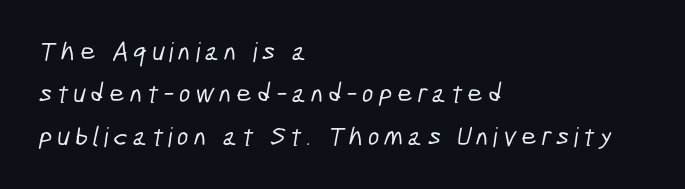
{"underline": "no", "align": "left", "line_spacing": "normal", "line_spacing_ratio": 1.57, "glyph_px": 27}
